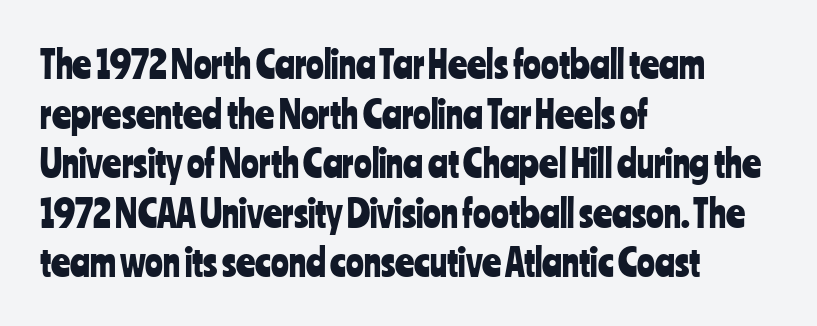
Q: Is the text italic (slanted)? A: No, it is upright.
Q: Is the typeface a serif or a sans-serif typeface? A: Sans-serif.
Q: Is the text underlined? A: No.
Q: How is the paragraph aligned? A: Left-aligned.
Q: Is the spacing between letters normal or unusually wide? A: Normal.
Q: Is the spacing between lines tight, normal or loose? A: Normal.
Q: Width (condensed, normal, or wide)? A: Condensed.
Q: Stroke contrast? A: Low.
Q: x-height? A: Medium.
Q: Monospaced? A: No.
